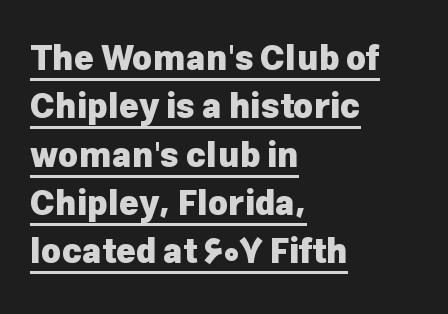
{"serif": "no", "italic": "no", "bold": "yes", "weight": "heavy", "width": "normal", "stroke_contrast": "low", "x_height": "medium", "monospaced": "no", "underline": "yes", "align": "left", "line_spacing": "normal", "line_spacing_ratio": 1.42, "letter_spacing": "normal", "letter_spacing_em": 0.0, "glyph_px": 34}
